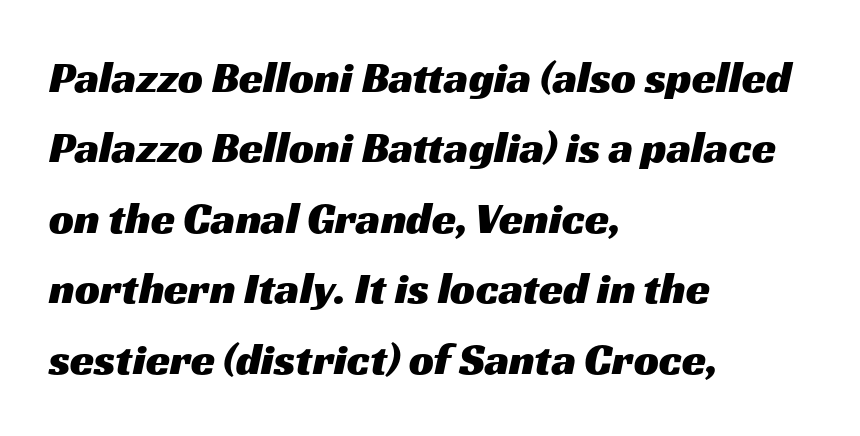
{"serif": "no", "width": "wide", "stroke_contrast": "medium", "x_height": "medium", "monospaced": "no", "underline": "no", "align": "left", "line_spacing": "normal", "line_spacing_ratio": 1.6, "letter_spacing": "normal", "letter_spacing_em": 0.0, "glyph_px": 44}
